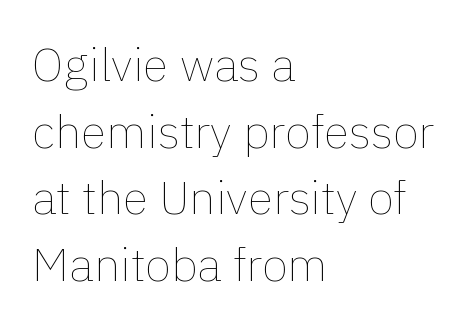
{"italic": "no", "bold": "no", "weight": "thin", "width": "normal", "x_height": "medium", "monospaced": "no", "underline": "no", "align": "left", "line_spacing": "normal", "line_spacing_ratio": 1.42, "letter_spacing": "normal", "letter_spacing_em": 0.0, "glyph_px": 47}
